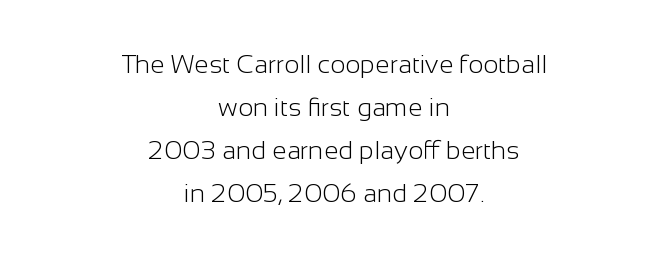
Caption: multi-line text, centered on the measure. No heavy texture on the line: the type isn't bold. This rendering features lettering with no underline. The letterforms sit shoulder to shoulder at normal distance. The passage shown stacks its lines at a standard gap.
